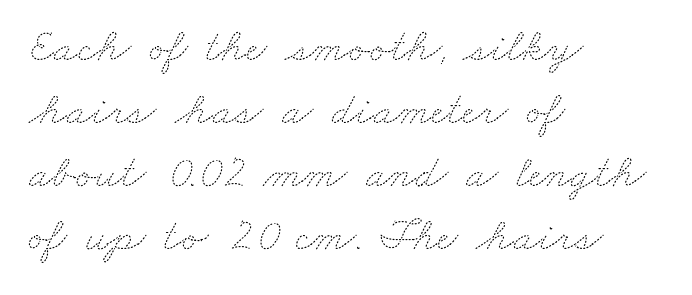
Nobody touched the tracking dial on this one. Clear beneath every line of the passage. Casual observation: everything's shoved over to the left. Here the designer chose a conventional face with non-uniform glyph widths. Students, observe: this is what conventionally led text looks like.
